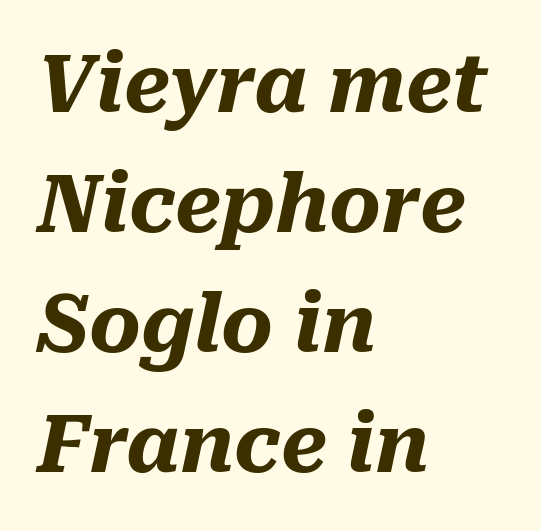
Only glyphs here, with clear space below each row. Horizontally, the lines are justified to the leading edge only. Regular leading. Heavy, bold letterforms.
